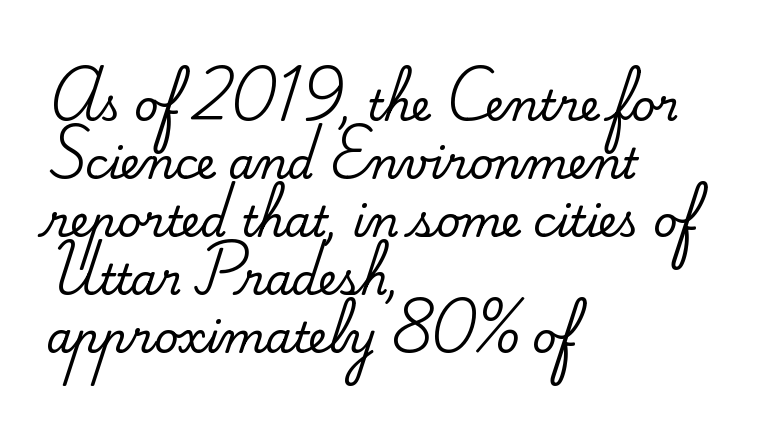
Q: Is the text italic (slanted)? A: Yes.
Q: Is the typeface a serif or a sans-serif typeface? A: Serif.
Q: Is the text underlined? A: No.
Q: How is the paragraph aligned? A: Left-aligned.
Q: Is the spacing between letters normal or unusually wide? A: Normal.
Q: Is the spacing between lines tight, normal or loose? A: Normal.
Q: Width (condensed, normal, or wide)? A: Normal.
Q: Stroke contrast? A: Medium.
Q: x-height? A: Small.
Q: Monospaced? A: No.
